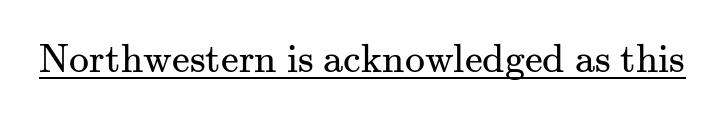
{"serif": "yes", "italic": "no", "bold": "no", "weight": "regular", "width": "normal", "stroke_contrast": "medium", "x_height": "small", "monospaced": "no", "underline": "yes", "letter_spacing": "normal", "letter_spacing_em": 0.0, "glyph_px": 40}
